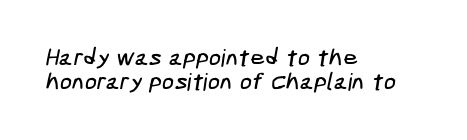
Each row of text sits above clean, open space. Does the leading feel generous? Not at all — it's pinched. Characters follow at the spacing the type designer built in. Is the block centered? No — it sits flush against the left margin.
